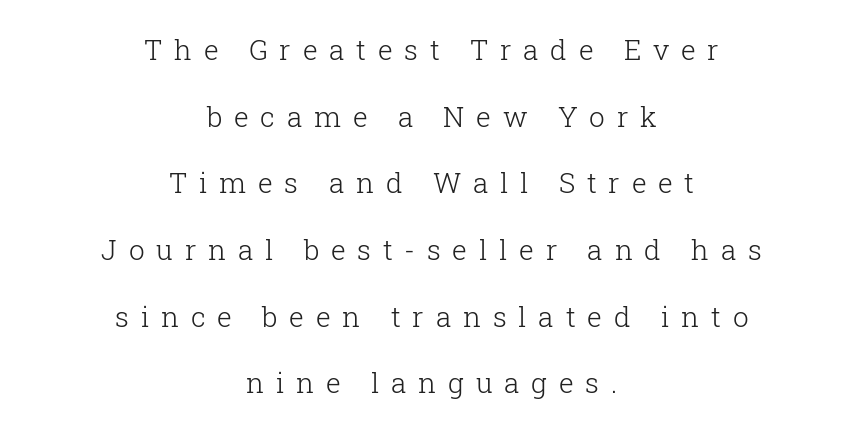
The image shows 28 px light serif type, upright; set centered, loose line spacing (2.38x), unusually wide letter spacing (+0.42 em), not underlined; low stroke contrast and a medium x-height.
